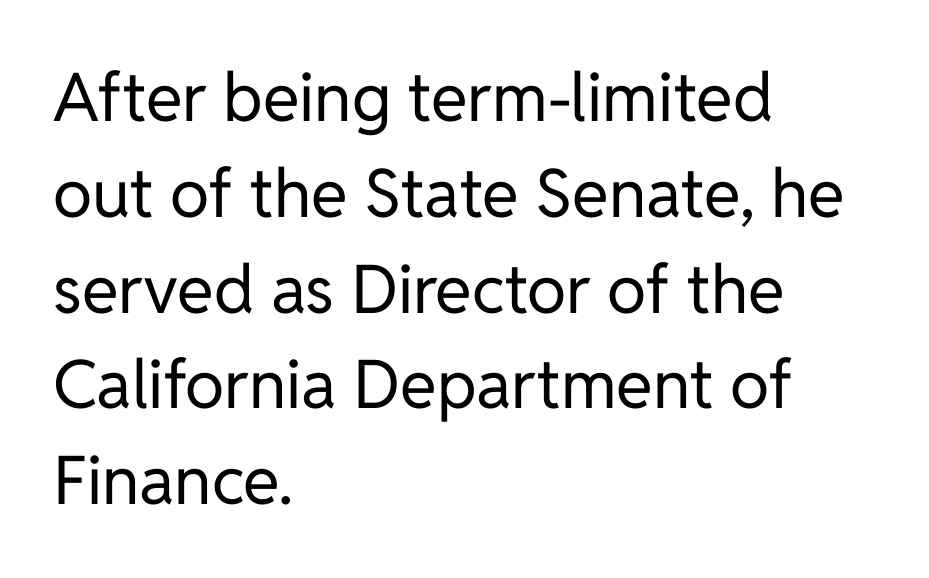
Horizontal bands of white between lines are of average thickness. Is this a fixed-width face? No — the glyphs have proportional, varying widths. Compared with a centered layout, this one pins lines to the left instead. Font category for this specimen: sans-serif. Weight class: somewhere from thin through regular. Every stem runs plumb, perpendicular to the baseline.
